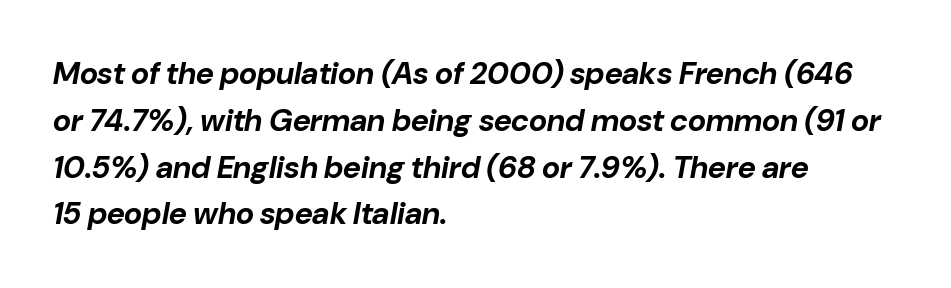
Is the type slanted? Yes — the strokes lean at a clear angle. Whoever set this chose a conventional vertical rhythm. Each line starts at the same left margin while the right side varies. Inter-character spacing is left at the font's built-in metrics. Plain, unruled lines of type.
